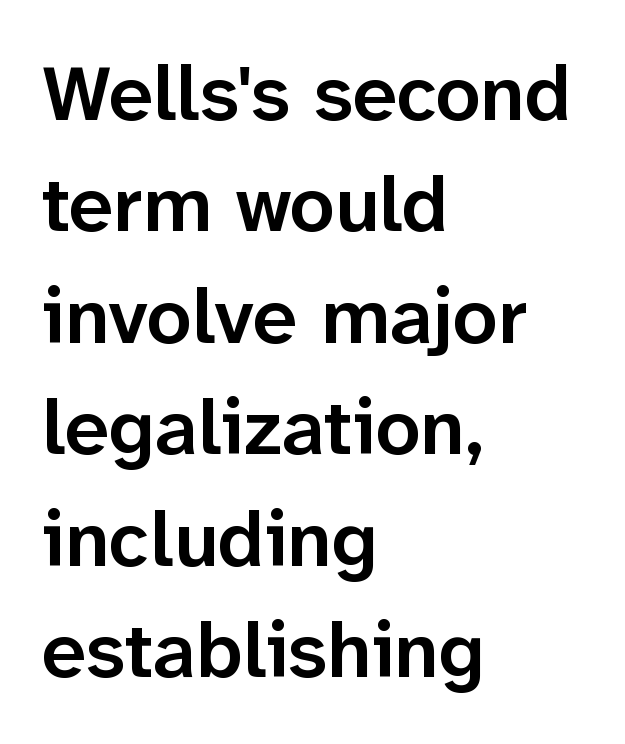
This rendering employs a face without finishing strokes, i.e., a sans-serif. The rendering keeps characters at their native spacing. Layout note: lines flush left. Weight check: semibold — heavier than regular, not quite bold. Here the designer chose a conventional face with non-uniform glyph widths. Check under the words: just untouched page.
